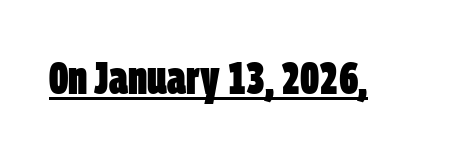
{"serif": "no", "bold": "yes", "weight": "heavy", "width": "condensed", "stroke_contrast": "low", "x_height": "large", "monospaced": "no", "underline": "yes", "letter_spacing": "normal", "letter_spacing_em": 0.0, "glyph_px": 46}
